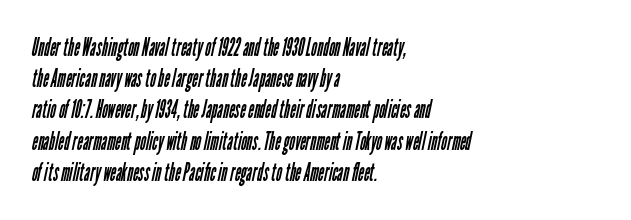
The passage shown is not bold in any degree. Rule under the text: the space is simply empty. Rows of type keep a routine distance in the vertical direction. Short note: letters normally spaced. The lines are quadded left.
